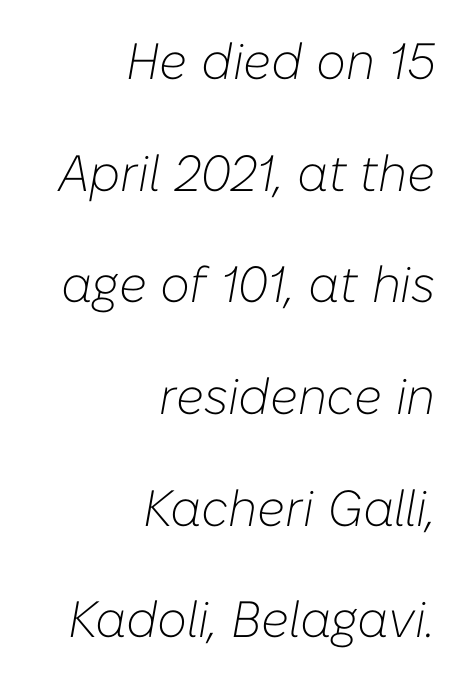
The image shows 51 px light type, italic (leaning right); set right-aligned, loose line spacing (2.19x), normal letter spacing, not underlined; low stroke contrast and a medium x-height.
